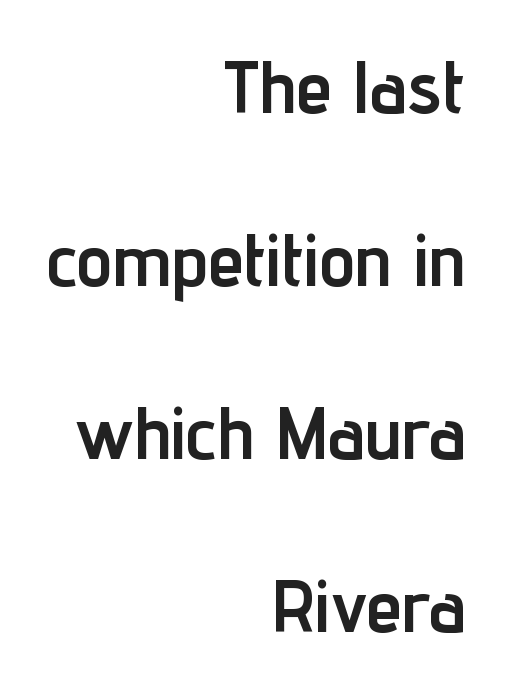
The baseline area is clear. Check where the strokes stop: nothing finishes them off — pure sans. The letters advance in unequal steps, a hallmark of proportional type. The letterforms sit shoulder to shoulder at normal distance.
